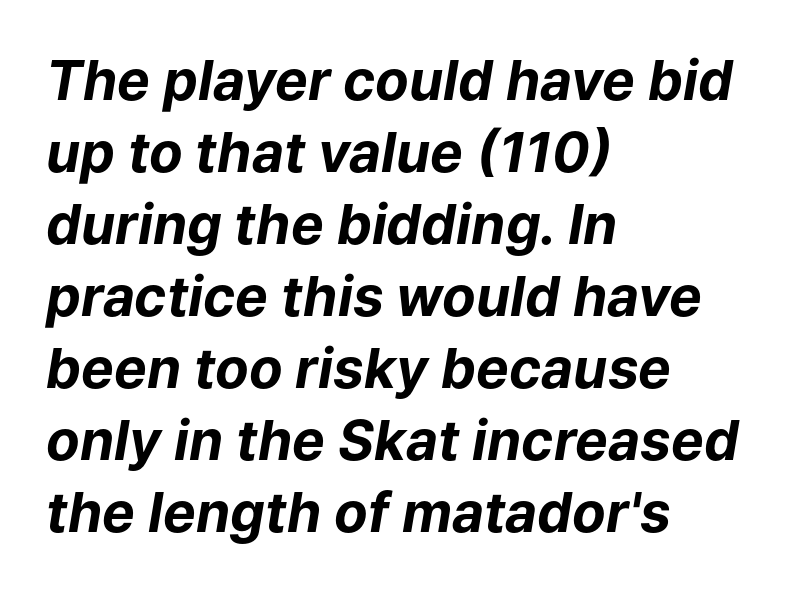
Q: Is the text bold? A: Yes.
Q: Is the text italic (slanted)? A: Yes, it leans right by about 9 degrees.
Q: Is the text underlined? A: No.
Q: How is the paragraph aligned? A: Left-aligned.
Q: Is the spacing between letters normal or unusually wide? A: Normal.
Q: Is the spacing between lines tight, normal or loose? A: Normal.
Q: Width (condensed, normal, or wide)? A: Normal.
Q: Stroke contrast? A: Low.
Q: x-height? A: Medium.
Q: Monospaced? A: No.
